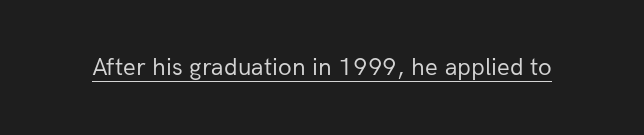
Q: Is the text bold? A: No.
Q: Is the text italic (slanted)? A: No, it is upright.
Q: Is the text underlined? A: Yes.
Q: Is the spacing between letters normal or unusually wide? A: Normal.
